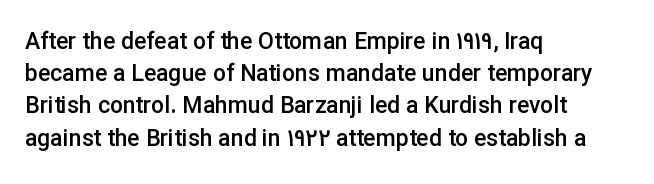
{"italic": "no", "bold": "semi", "underline": "no", "align": "left", "line_spacing": "normal", "line_spacing_ratio": 1.4, "letter_spacing": "normal", "letter_spacing_em": 0.0, "glyph_px": 23}
